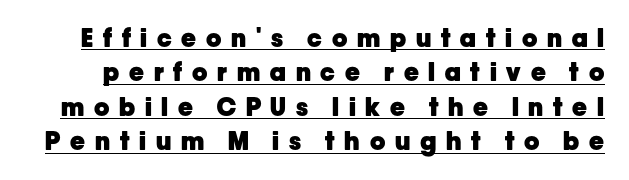
The image shows 25 px bold type, upright; set normal line spacing (1.38x), unusually wide letter spacing (+0.39 em), underlined.
